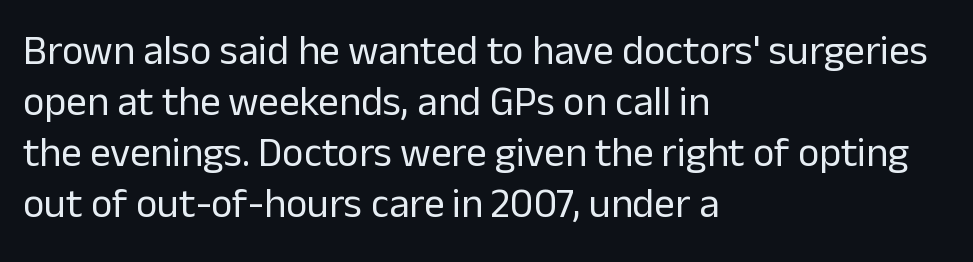
The paragraph has a hard left edge and a soft right edge. Caption: standard tracking, unaltered. Does the type have serifs? No, each stem ends abruptly. You could not count columns in this text — the font is proportionally spaced.
